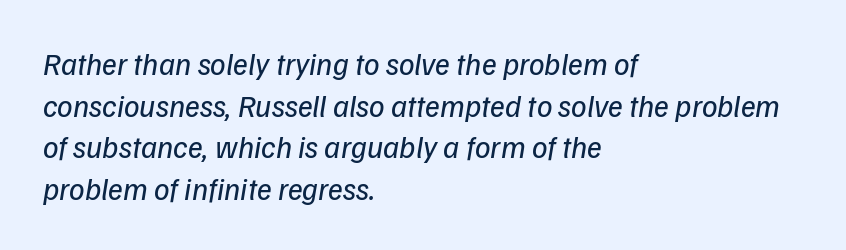
Q: Is the text bold? A: No.
Q: Is the text italic (slanted)? A: Yes, it leans right by about 9 degrees.
Q: Is the text underlined? A: No.
Q: How is the paragraph aligned? A: Left-aligned.
Q: Is the spacing between letters normal or unusually wide? A: Normal.
Q: Is the spacing between lines tight, normal or loose? A: Normal.
Q: Width (condensed, normal, or wide)? A: Normal.
Q: Stroke contrast? A: Low.
Q: x-height? A: Medium.
Q: Monospaced? A: No.
